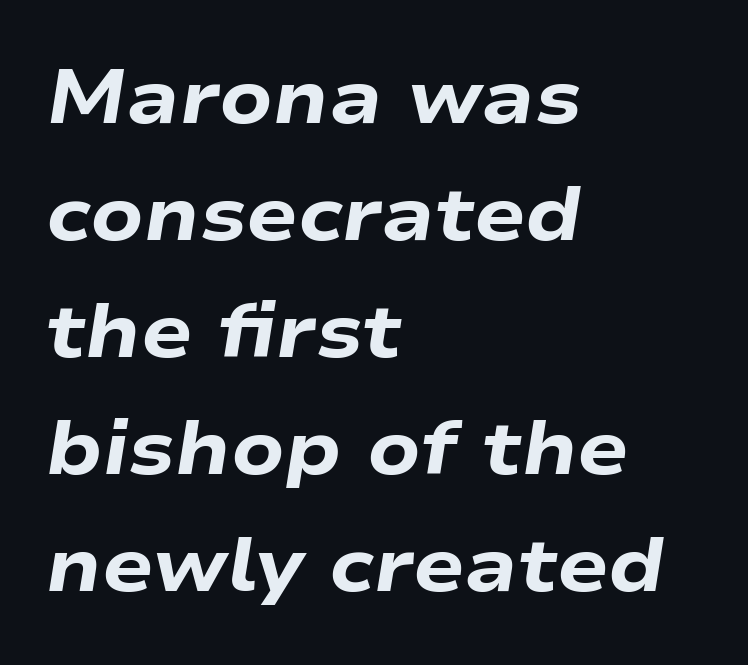
Regarding leading, the lines here are spaced in the standard way. Look at the tracking — it's just the regular setting, nothing added. The passage shown is typed in a proportional face where columns would drift. The lines in this sample share a left origin and differ only in where they stop.
